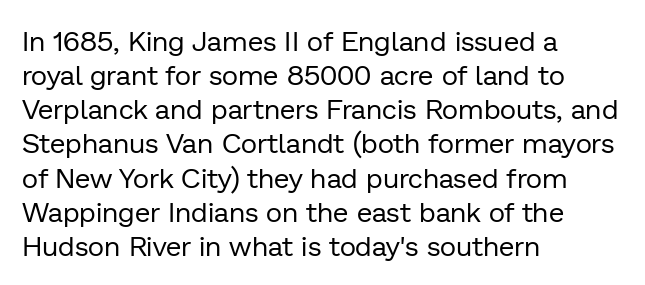
Tracking here is standard; glyphs follow each other at the usual distance. This rendering employs a face without finishing strokes, i.e., a sans-serif. Is the block centered? No — it sits flush against the left margin. Underlining? Definitely not there.
